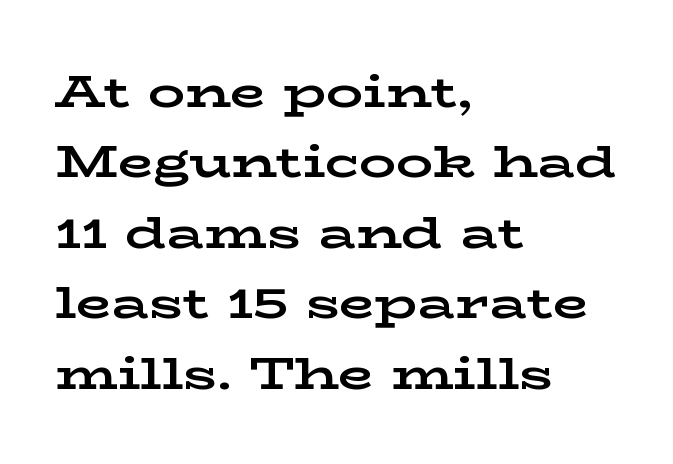
Here the designer chose a conventional face with non-uniform glyph widths. Note: serifs present on the glyphs. No word sits above an underline. When letters stand straight like this, we call the style roman or upright. If you drew a ruler down the left edge, every line would touch it. Does extra space separate the letters? No, they use regular spacing.
